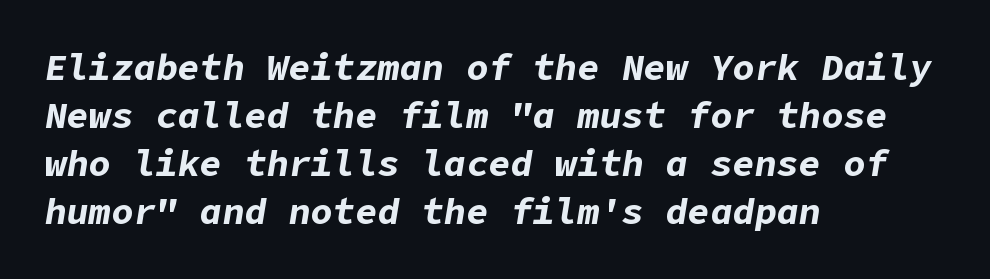
{"italic": "yes", "lean": "right", "slant_degrees": 9, "bold": "yes", "weight": "bold", "width": "normal", "stroke_contrast": "low", "x_height": "medium", "underline": "no", "align": "left", "line_spacing": "normal", "line_spacing_ratio": 1.3, "letter_spacing": "normal", "letter_spacing_em": 0.0, "glyph_px": 37}
